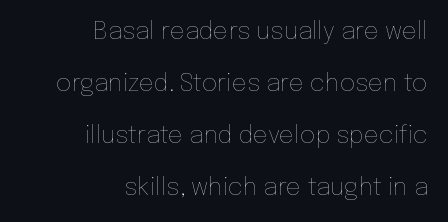
The image shows 24 px text type, upright; set right-aligned, loose line spacing (2.17x), normal letter spacing, not underlined.
